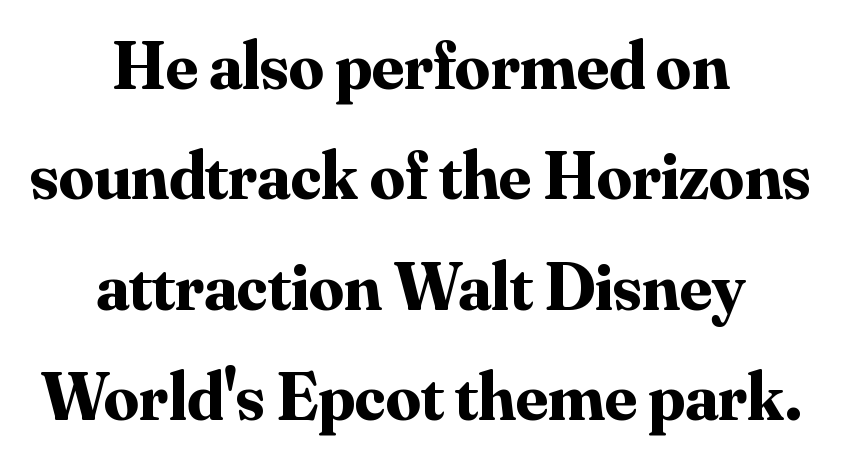
{"serif": "yes", "italic": "no", "bold": "yes", "weight": "bold", "width": "normal", "stroke_contrast": "medium", "x_height": "small", "monospaced": "no", "underline": "no", "align": "center", "line_spacing": "normal", "line_spacing_ratio": 1.6, "letter_spacing": "normal", "letter_spacing_em": 0.0, "glyph_px": 69}
